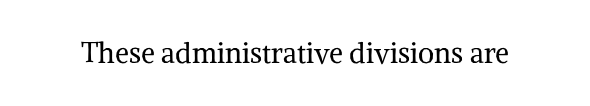
What stands out about the letter spacing? Nothing — it is the standard amount. Vertical strokes here are truly vertical. Anything drawn beneath the words? Only blank space. Is this a fixed-width face? No — the glyphs have proportional, varying widths. The characters display serif detailing at their extremities.
